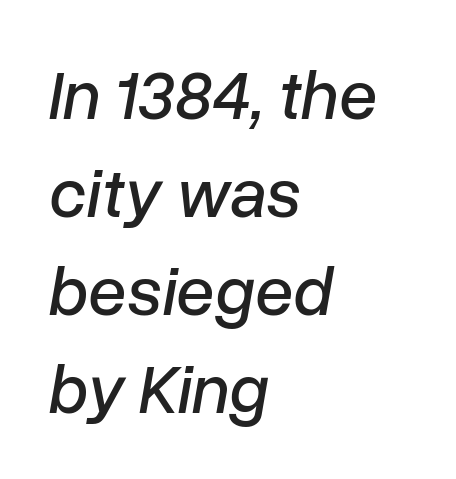
{"italic": "yes", "lean": "right", "slant_degrees": 10, "width": "normal", "stroke_contrast": "low", "x_height": "medium", "monospaced": "no", "underline": "no", "align": "left", "line_spacing": "normal", "line_spacing_ratio": 1.42, "letter_spacing": "normal", "letter_spacing_em": 0.0, "glyph_px": 69}
